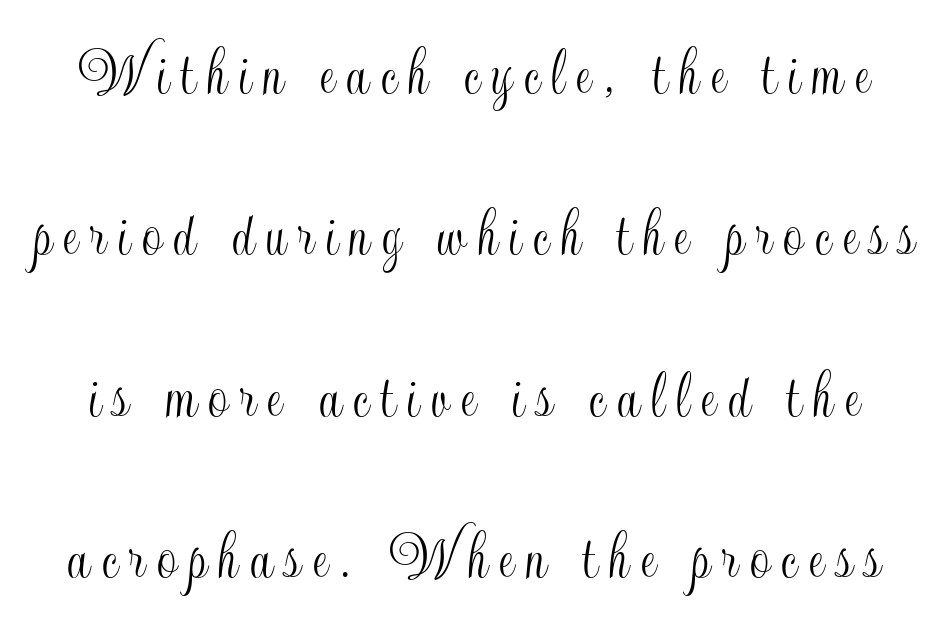
{"width": "condensed", "x_height": "small", "monospaced": "no", "underline": "no", "line_spacing": "loose", "line_spacing_ratio": 2.34, "glyph_px": 69}
